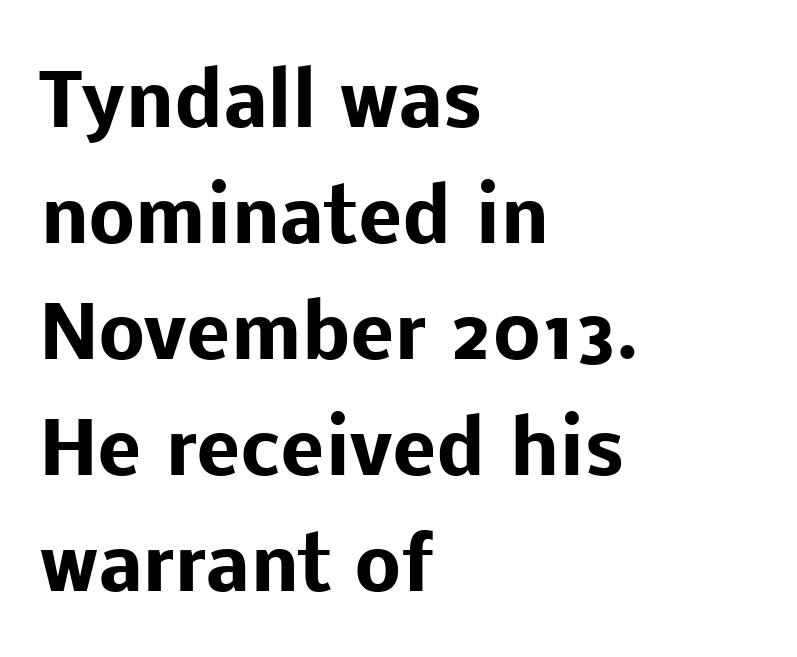
Q: Is the text bold? A: Yes.
Q: Is the text italic (slanted)? A: No, it is upright.
Q: Is the typeface a serif or a sans-serif typeface? A: Sans-serif.
Q: Is the text underlined? A: No.
Q: How is the paragraph aligned? A: Left-aligned.
Q: Is the spacing between letters normal or unusually wide? A: Normal.
Q: Is the spacing between lines tight, normal or loose? A: Normal.
Q: Width (condensed, normal, or wide)? A: Normal.
Q: Stroke contrast? A: Low.
Q: x-height? A: Medium.
Q: Monospaced? A: No.
